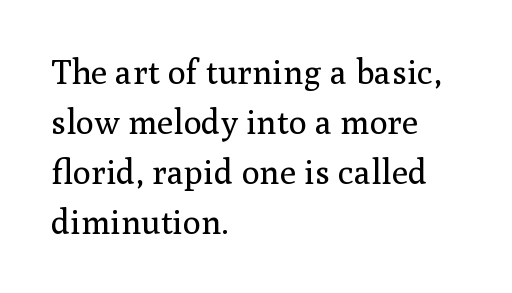
The letters advance in unequal steps, a hallmark of proportional type. Ascenders rise straight up at ninety degrees. Vertically, the passage feels balanced, rows spaced as you'd expect. Does the type have serifs? Yes, each stem ends in a small foot.
